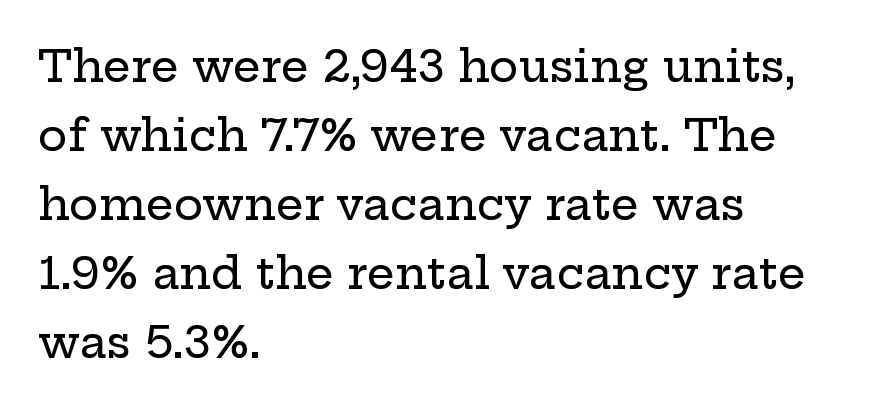
The image shows 44 px wide serif type, upright; set left-aligned, normal line spacing (1.57x), normal letter spacing, not underlined; low stroke contrast and a medium x-height.
